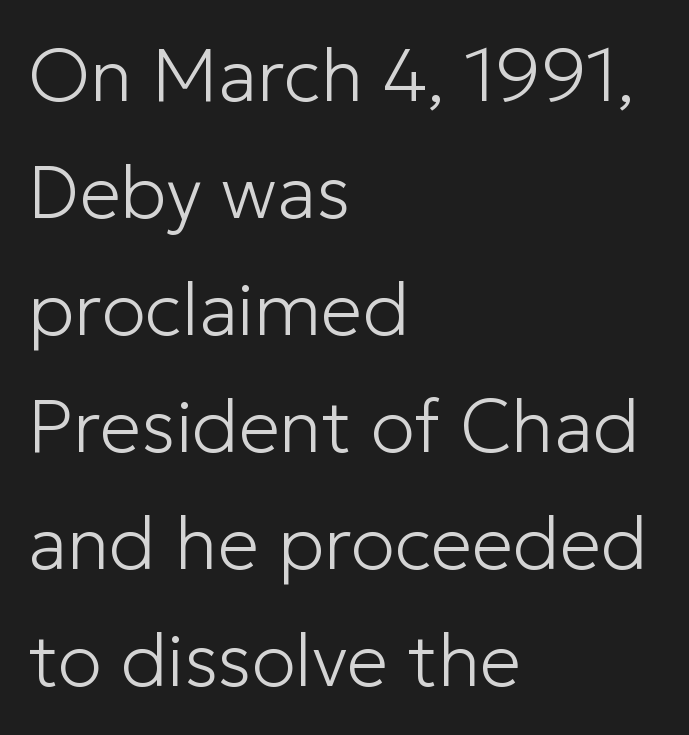
The image shows 74 px light sans-serif type, upright; set left-aligned, normal line spacing (1.58x), normal letter spacing, not underlined; low stroke contrast and a medium x-height.
